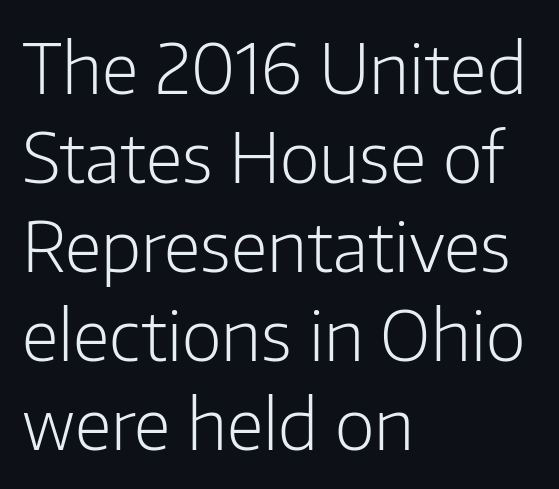
{"serif": "no", "italic": "no", "bold": "no", "weight": "light", "width": "normal", "stroke_contrast": "low", "x_height": "medium", "monospaced": "no", "underline": "no", "align": "left", "line_spacing": "normal", "line_spacing_ratio": 1.29, "letter_spacing": "normal", "letter_spacing_em": 0.0, "glyph_px": 69}
